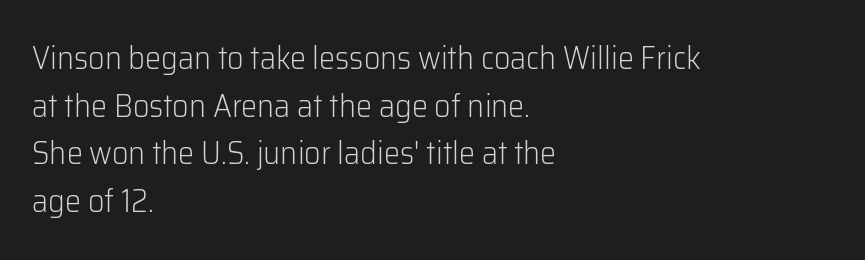
The image shows 32 px light sans-serif type, upright; set left-aligned, normal line spacing (1.49x), normal letter spacing, not underlined; low stroke contrast and a medium x-height.
